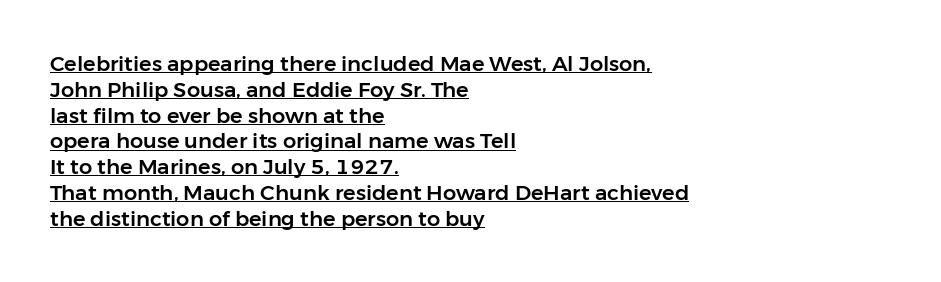
Unlike italic type, these characters show no tilt at all. Descenders here cross a horizontal rule under the line. This rendering uses left alignment, leaving the right contour irregular. The tracking reads as untouched default to a designer's eye.
